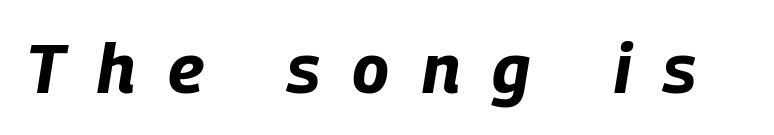
The image shows 69 px bold, condensed type, italic (leaning right); set unusually wide letter spacing (+0.47 em), not underlined; low stroke contrast and a large x-height.
